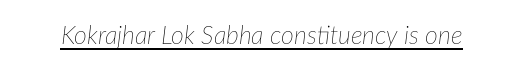
{"italic": "yes", "lean": "right", "slant_degrees": 7, "bold": "no", "underline": "yes", "letter_spacing": "normal", "letter_spacing_em": 0.0, "glyph_px": 25}
